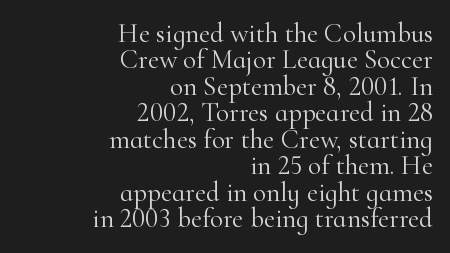
The image shows 27 px text type, upright; set right-aligned, tight line spacing (0.98x), normal letter spacing, not underlined.
